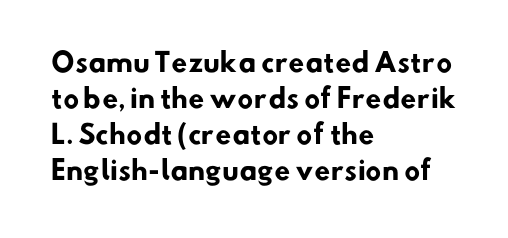
{"bold": "yes", "underline": "no", "align": "left", "line_spacing": "normal", "line_spacing_ratio": 1.39, "letter_spacing": "normal", "letter_spacing_em": 0.0, "glyph_px": 26}
